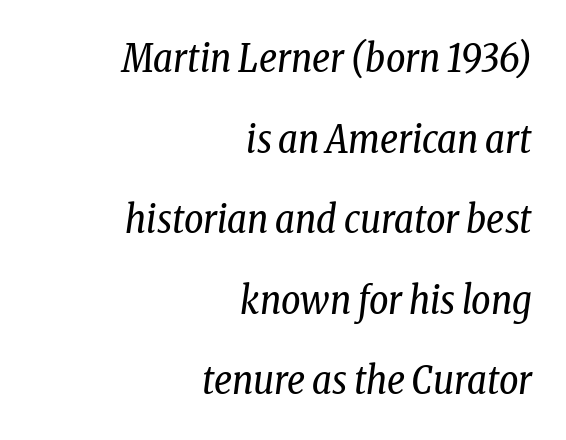
The image shows 38 px regular-weight, condensed serif type, italic (leaning right); set right-aligned, loose line spacing (2.12x), normal letter spacing, not underlined; low stroke contrast and a medium x-height.
